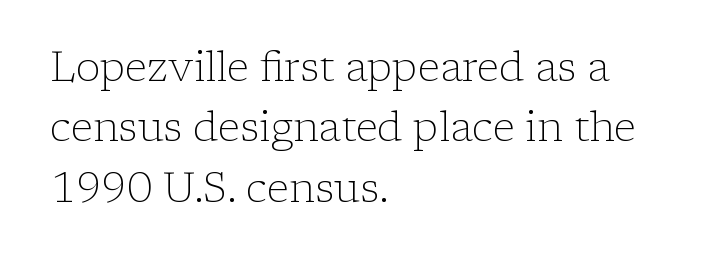
The image shows 41 px light serif type, upright; set left-aligned, normal line spacing (1.47x), normal letter spacing, not underlined; low stroke contrast and a medium x-height.
